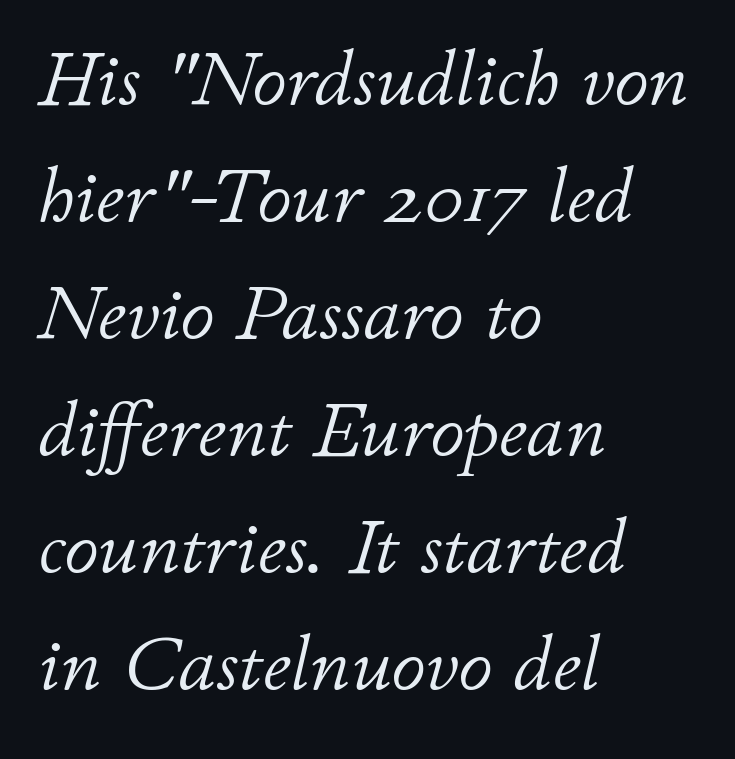
The image shows 77 px light type, italic (leaning right); set left-aligned, normal line spacing (1.52x), normal letter spacing, not underlined; low stroke contrast and a small x-height.
